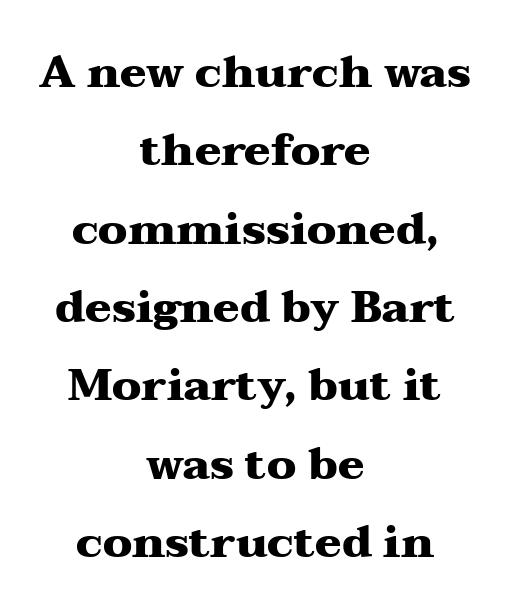
Q: Is the text bold? A: Yes.
Q: Is the text italic (slanted)? A: No, it is upright.
Q: Is the typeface a serif or a sans-serif typeface? A: Serif.
Q: Is the text underlined? A: No.
Q: How is the paragraph aligned? A: Centered.
Q: Is the spacing between letters normal or unusually wide? A: Normal.
Q: Width (condensed, normal, or wide)? A: Wide.
Q: Stroke contrast? A: Medium.
Q: x-height? A: Medium.
Q: Monospaced? A: No.
